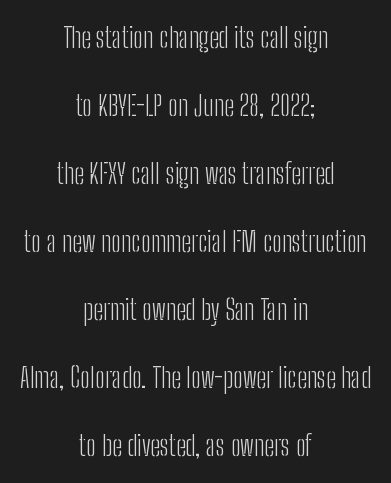
Q: Is the text bold? A: No.
Q: Is the text italic (slanted)? A: No, it is upright.
Q: Is the typeface a serif or a sans-serif typeface? A: Sans-serif.
Q: Is the text underlined? A: No.
Q: How is the paragraph aligned? A: Centered.
Q: Is the spacing between letters normal or unusually wide? A: Normal.
Q: Is the spacing between lines tight, normal or loose? A: Loose.
Q: Width (condensed, normal, or wide)? A: Condensed.
Q: Stroke contrast? A: Low.
Q: x-height? A: Medium.
Q: Monospaced? A: No.
